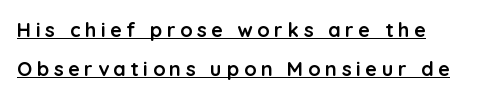
Q: Is the text bold? A: Yes.
Q: Is the text italic (slanted)? A: No, it is upright.
Q: Is the text underlined? A: Yes.
Q: How is the paragraph aligned? A: Left-aligned.
Q: Is the spacing between letters normal or unusually wide? A: Unusually wide.
Q: Is the spacing between lines tight, normal or loose? A: Loose.
